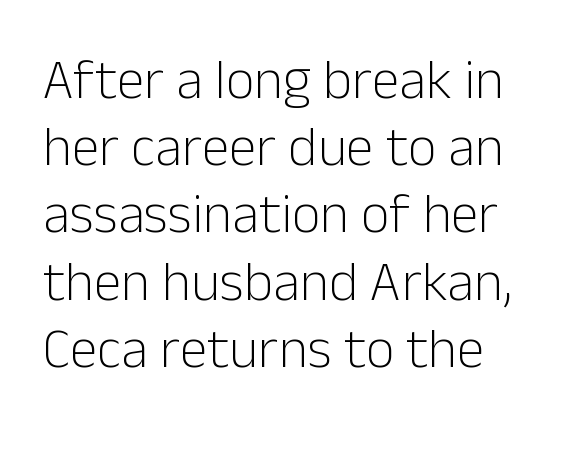
{"serif": "no", "italic": "no", "bold": "no", "weight": "light", "width": "normal", "stroke_contrast": "low", "x_height": "medium", "monospaced": "no", "underline": "no", "line_spacing_ratio": 1.2, "letter_spacing": "normal", "letter_spacing_em": 0.0, "glyph_px": 56}
